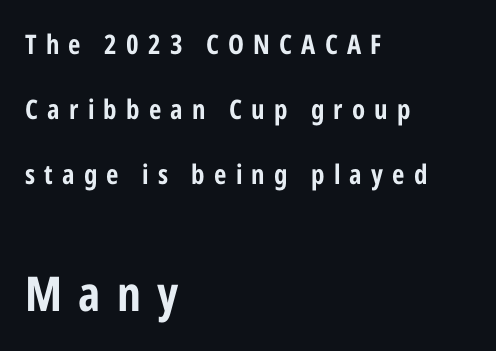
{"serif": "no", "italic": "no", "width": "condensed", "stroke_contrast": "low", "x_height": "medium", "monospaced": "no", "underline": "no", "align": "left", "line_spacing": "loose", "line_spacing_ratio": 2.41, "letter_spacing": "wide", "letter_spacing_em": 0.34, "larger_block": "second", "size_ratio": 1.78, "glyph_px": 48}
